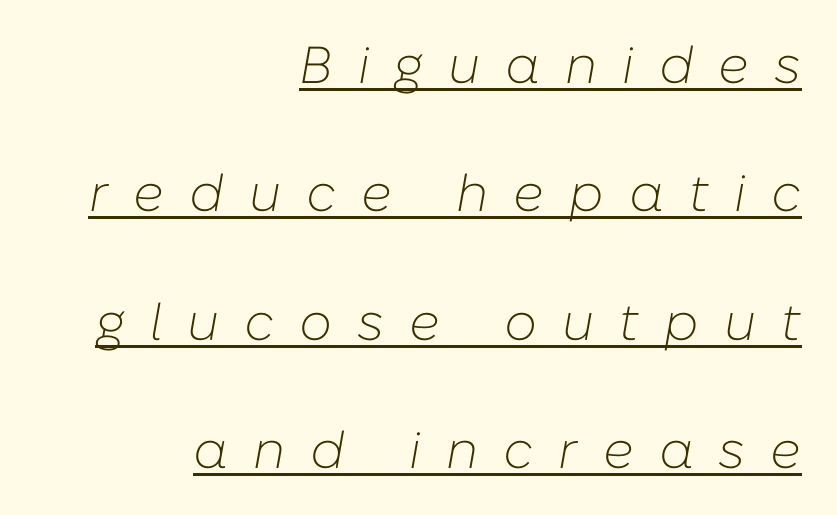
The image shows 52 px light type, italic (leaning right); set right-aligned, loose line spacing (2.47x), unusually wide letter spacing (+0.48 em), underlined; low stroke contrast and a medium x-height.
